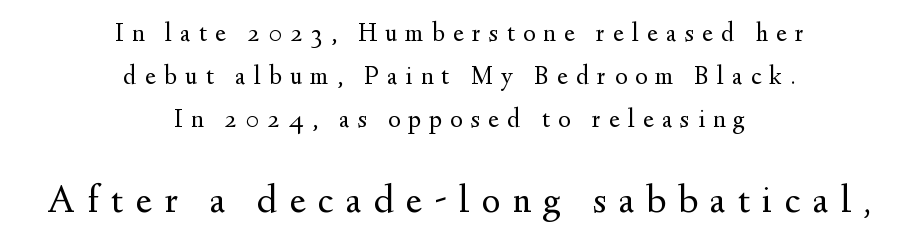
Q: Is the text bold? A: No.
Q: Is the text italic (slanted)? A: No, it is upright.
Q: Is the typeface a serif or a sans-serif typeface? A: Serif.
Q: Is the text underlined? A: No.
Q: How is the paragraph aligned? A: Centered.
Q: Is the spacing between letters normal or unusually wide? A: Unusually wide.
Q: Is the spacing between lines tight, normal or loose? A: Normal.
Q: Which block of text is set in a larger size, the first (top) or the second (bottom)? A: The second (bottom) one.
Q: Width (condensed, normal, or wide)? A: Normal.
Q: Stroke contrast? A: Medium.
Q: x-height? A: Small.
Q: Monospaced? A: No.
